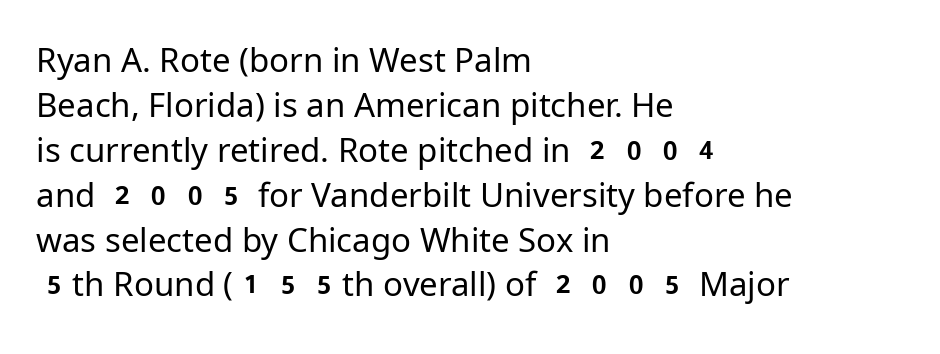
{"serif": "no", "italic": "no", "bold": "no", "weight": "regular", "width": "normal", "stroke_contrast": "low", "x_height": "medium", "monospaced": "no", "underline": "no", "align": "left", "line_spacing": "normal", "line_spacing_ratio": 1.36, "letter_spacing": "normal", "letter_spacing_em": 0.0, "glyph_px": 33}
